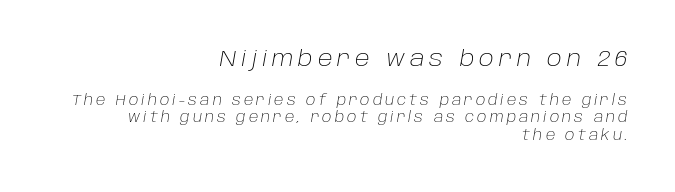
The image shows 22 px text type, italic (leaning right); set right-aligned, line spacing 1.24x, unusually wide letter spacing (+0.22 em), not underlined; the first (top) block is 1.57x larger.
